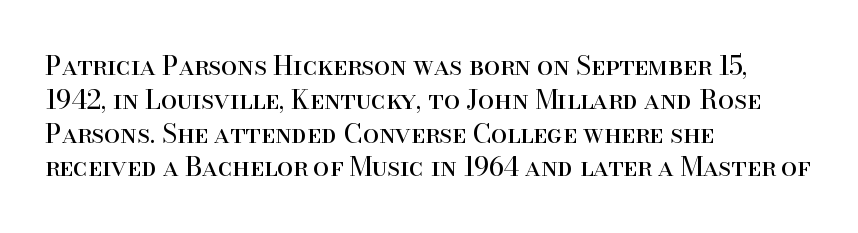
Q: Is the text bold? A: No.
Q: Is the text italic (slanted)? A: No, it is upright.
Q: Is the text underlined? A: No.
Q: How is the paragraph aligned? A: Left-aligned.
Q: Is the spacing between letters normal or unusually wide? A: Normal.
Q: Is the spacing between lines tight, normal or loose? A: Normal.
